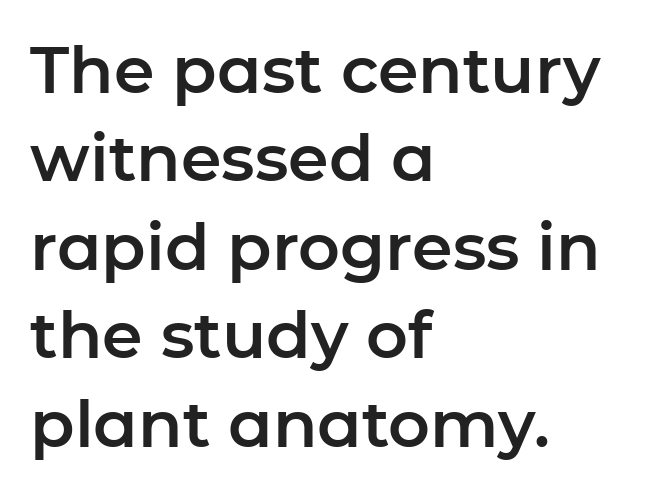
The image shows 65 px sans-serif type, upright; set left-aligned, normal line spacing (1.36x), normal letter spacing, not underlined; low stroke contrast and a medium x-height.
